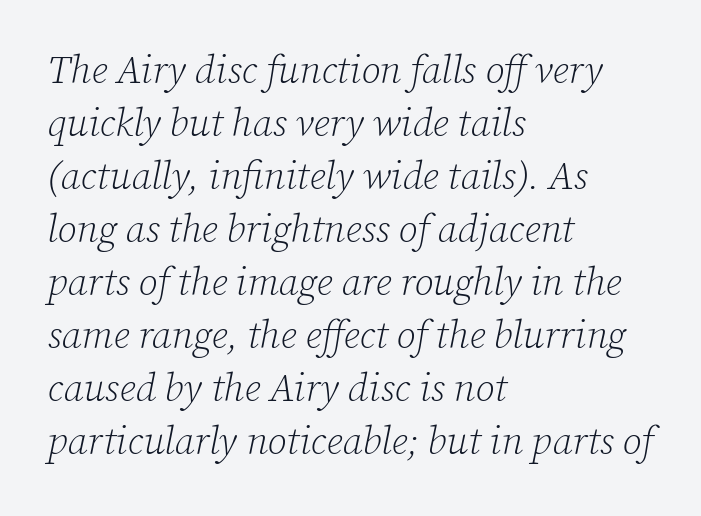
The rendering uses a moderate line-height, typical for paragraphs. Quick note: underline off. Glyph-to-glyph distance matches everyday printed text. The lines are quadded left.
